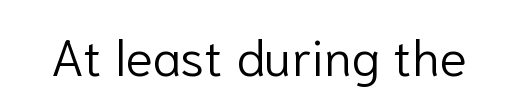
Q: Is the text bold? A: No.
Q: Is the text italic (slanted)? A: No, it is upright.
Q: Is the typeface a serif or a sans-serif typeface? A: Sans-serif.
Q: Is the text underlined? A: No.
Q: Is the spacing between letters normal or unusually wide? A: Normal.
Q: Width (condensed, normal, or wide)? A: Normal.
Q: Stroke contrast? A: Low.
Q: x-height? A: Medium.
Q: Monospaced? A: No.
